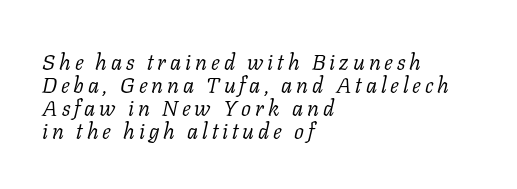
{"italic": "yes", "lean": "right", "slant_degrees": 11, "bold": "no", "underline": "no", "align": "left", "line_spacing": "tight", "line_spacing_ratio": 1.05, "glyph_px": 22}
